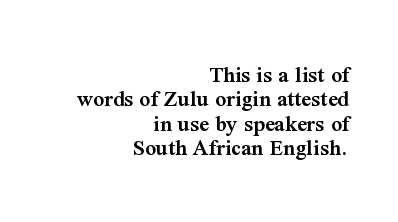
{"italic": "no", "bold": "semi", "underline": "no", "align": "right", "line_spacing": "tight", "line_spacing_ratio": 1.02, "letter_spacing": "normal", "letter_spacing_em": 0.0, "glyph_px": 24}
